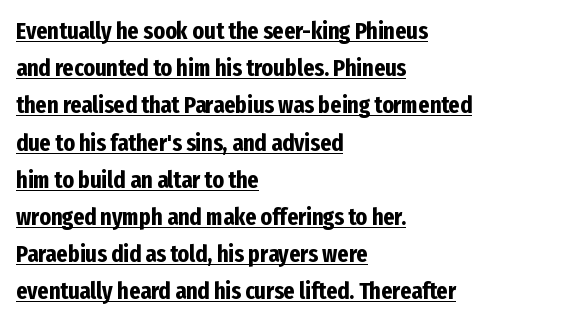
{"italic": "no", "bold": "yes", "underline": "yes", "align": "left", "line_spacing": "normal", "line_spacing_ratio": 1.55, "letter_spacing": "normal", "letter_spacing_em": 0.0, "glyph_px": 24}
